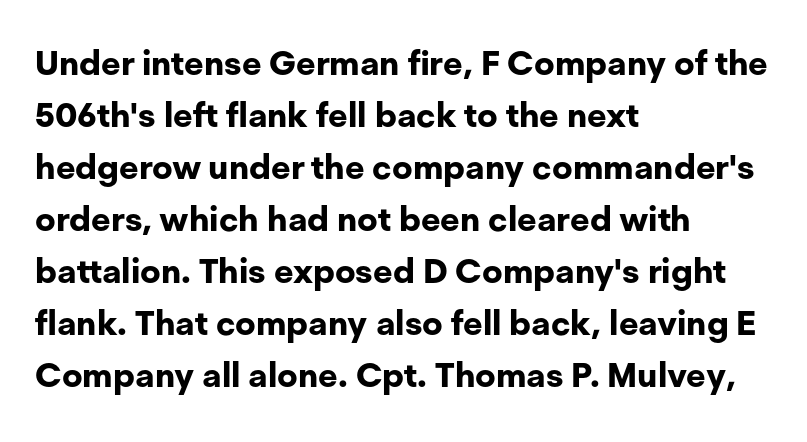
{"serif": "no", "italic": "no", "bold": "yes", "weight": "bold", "width": "normal", "stroke_contrast": "low", "x_height": "medium", "monospaced": "no", "underline": "no", "align": "left", "line_spacing": "normal", "line_spacing_ratio": 1.53, "letter_spacing": "normal", "letter_spacing_em": 0.0, "glyph_px": 34}
